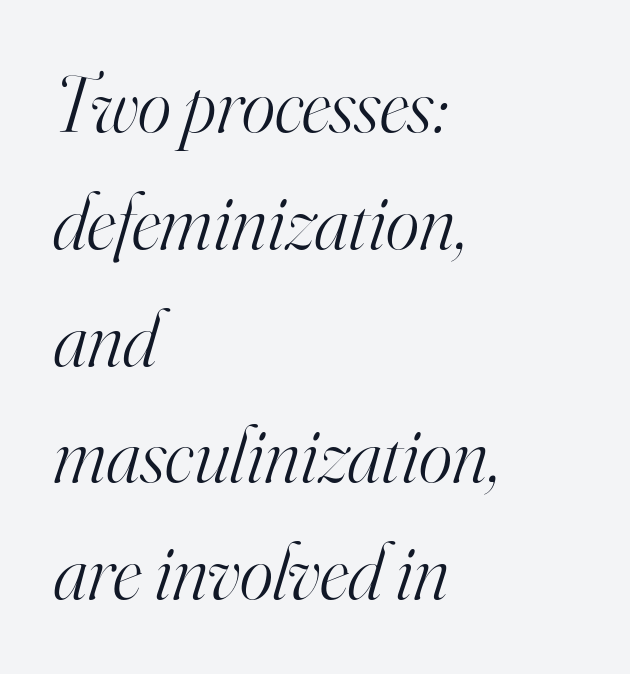
The block of text has a typical density, with ordinary space between rows. In terms of posture, this sample is oblique. You could not count columns in this text — the font is proportionally spaced. No extra ink here — the face is not bold.
